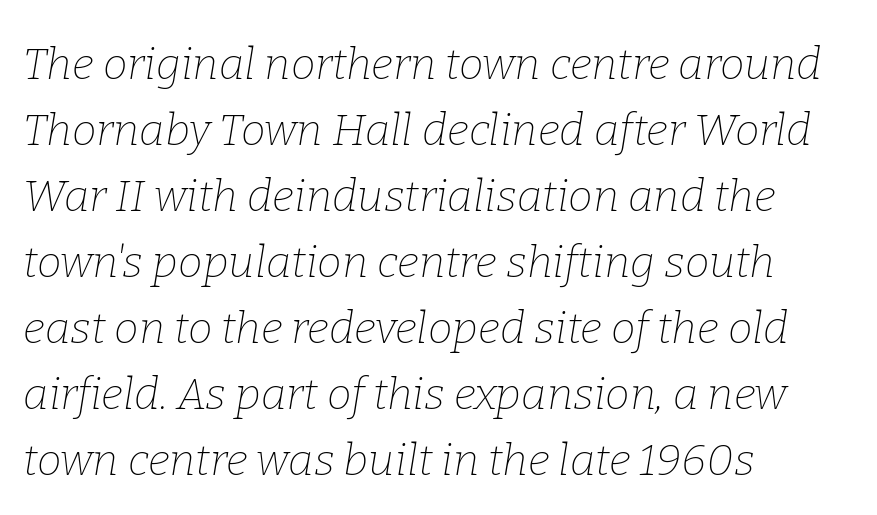
Q: Is the text bold? A: No.
Q: Is the text italic (slanted)? A: Yes, it leans right by about 9 degrees.
Q: Is the typeface a serif or a sans-serif typeface? A: Serif.
Q: Is the text underlined? A: No.
Q: How is the paragraph aligned? A: Left-aligned.
Q: Is the spacing between letters normal or unusually wide? A: Normal.
Q: Is the spacing between lines tight, normal or loose? A: Normal.
Q: Width (condensed, normal, or wide)? A: Normal.
Q: Stroke contrast? A: Low.
Q: x-height? A: Medium.
Q: Monospaced? A: No.
